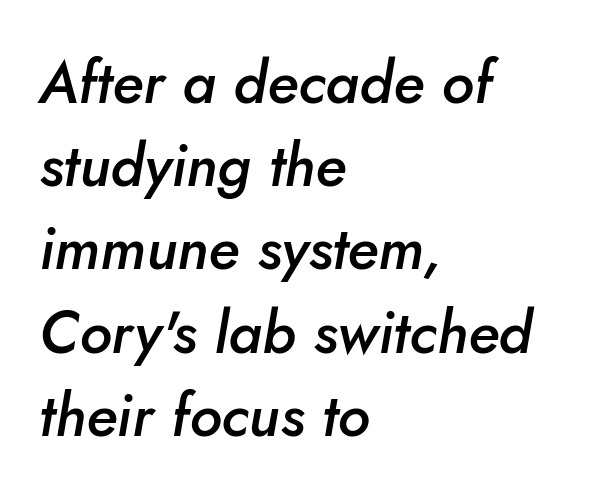
{"italic": "yes", "lean": "right", "slant_degrees": 5, "bold": "semi", "weight": "semibold", "width": "normal", "stroke_contrast": "low", "x_height": "small", "monospaced": "no", "underline": "no", "align": "left", "line_spacing": "normal", "line_spacing_ratio": 1.41, "letter_spacing": "normal", "letter_spacing_em": 0.0, "glyph_px": 59}
